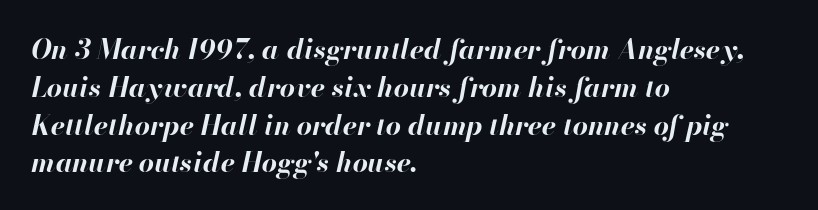
The image shows 27 px bold type, italic (leaning right); set left-aligned, normal line spacing (1.4x), normal letter spacing, not underlined.
